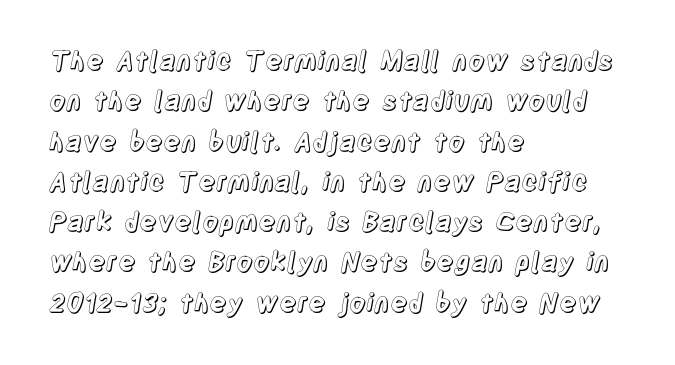
Q: Is the text italic (slanted)? A: Yes.
Q: Is the text underlined? A: No.
Q: How is the paragraph aligned? A: Left-aligned.
Q: Is the spacing between letters normal or unusually wide? A: Normal.
Q: Is the spacing between lines tight, normal or loose? A: Normal.
